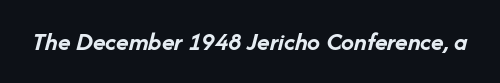
Q: Is the text bold? A: Yes.
Q: Is the text italic (slanted)? A: Yes, it leans right by about 14 degrees.
Q: Is the text underlined? A: No.
Q: Is the spacing between letters normal or unusually wide? A: Normal.
